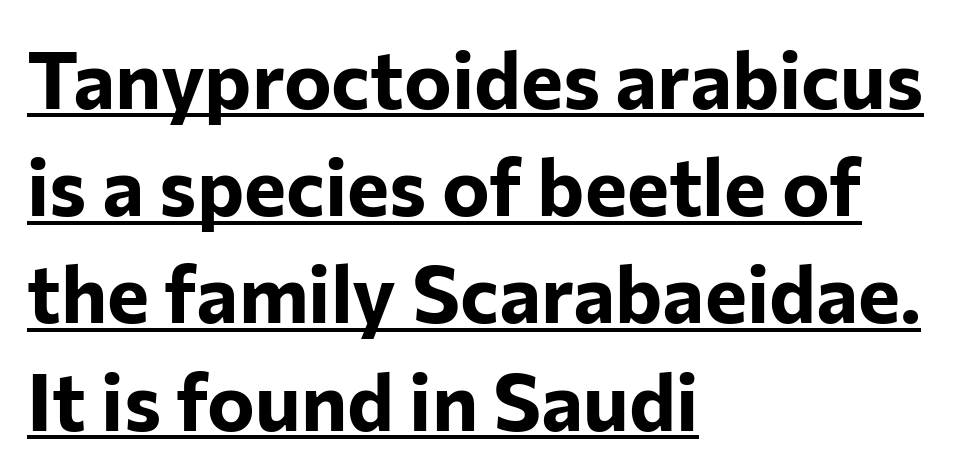
{"serif": "no", "italic": "no", "bold": "yes", "weight": "bold", "width": "normal", "stroke_contrast": "low", "x_height": "medium", "monospaced": "no", "underline": "yes", "align": "left", "line_spacing": "normal", "line_spacing_ratio": 1.34, "letter_spacing": "normal", "letter_spacing_em": 0.0, "glyph_px": 80}
